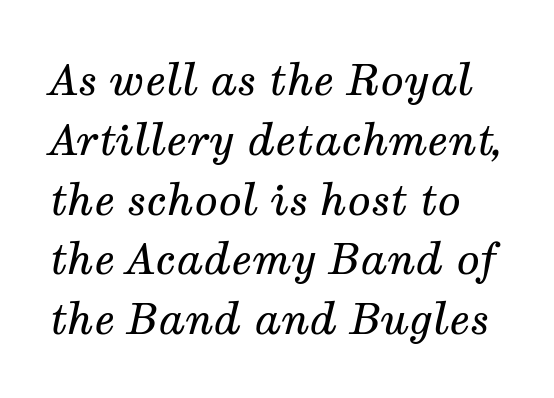
The image shows 43 px regular-weight serif type, italic (leaning right); set normal line spacing (1.39x), normal letter spacing, not underlined; medium stroke contrast and a medium x-height.
